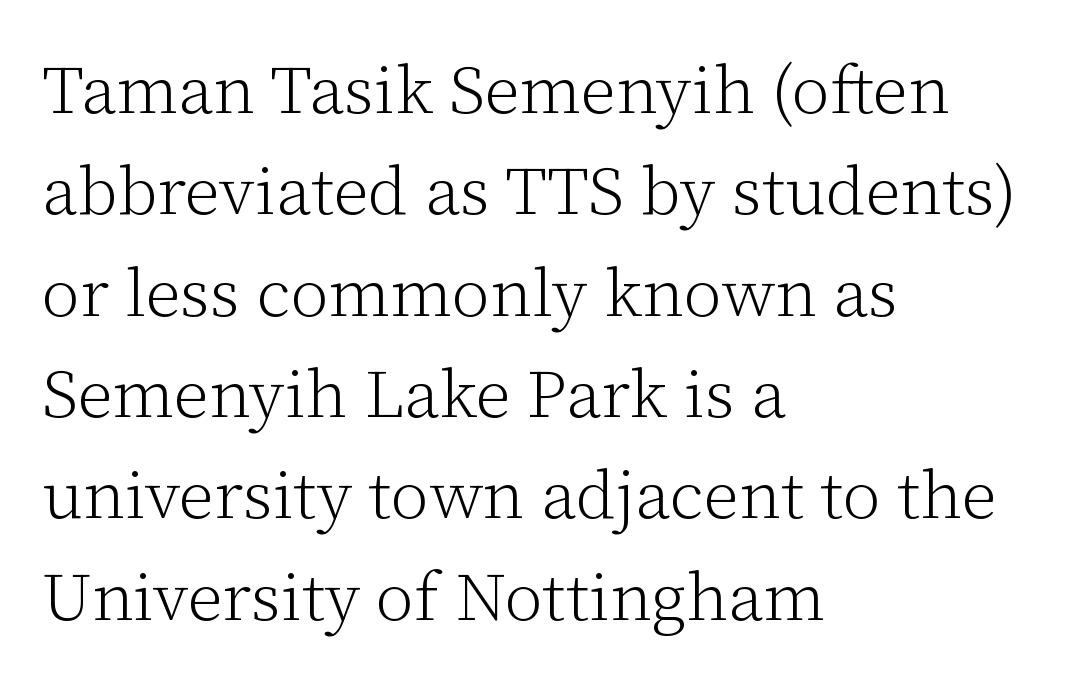
{"serif": "yes", "italic": "no", "bold": "no", "weight": "light", "width": "normal", "stroke_contrast": "low", "x_height": "medium", "monospaced": "no", "underline": "no", "align": "left", "line_spacing": "normal", "line_spacing_ratio": 1.49, "letter_spacing": "normal", "letter_spacing_em": 0.0, "glyph_px": 68}
